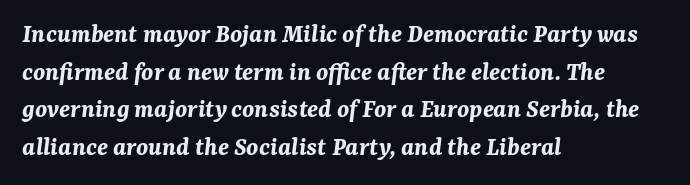
{"italic": "yes", "lean": "right", "slant_degrees": 7, "bold": "yes", "underline": "no", "align": "left", "line_spacing": "normal", "line_spacing_ratio": 1.39, "letter_spacing": "normal", "letter_spacing_em": 0.0, "glyph_px": 27}
